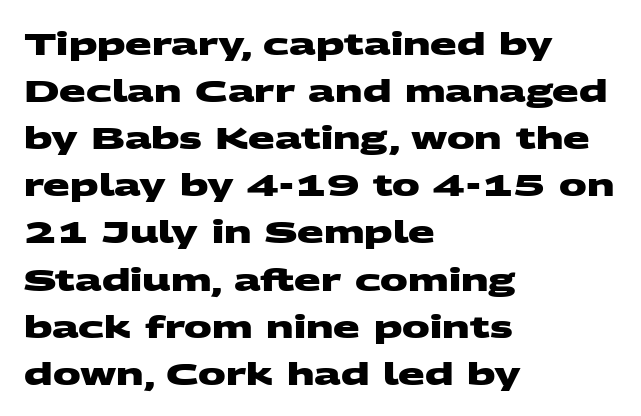
The characters look thick and weighty, a clear bold. A typesetter would call this proportional, since set widths differ per character. Alignment: flush left. Serifs: no, the terminals of the letterforms are clean. The gaps between neighbouring characters are ordinary and unremarkable. The vertical gap from one line to the next is medium.
